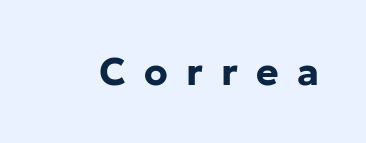
{"serif": "no", "italic": "no", "bold": "yes", "weight": "bold", "width": "normal", "stroke_contrast": "low", "x_height": "medium", "monospaced": "no", "underline": "no", "letter_spacing": "wide", "letter_spacing_em": 0.48, "glyph_px": 38}
